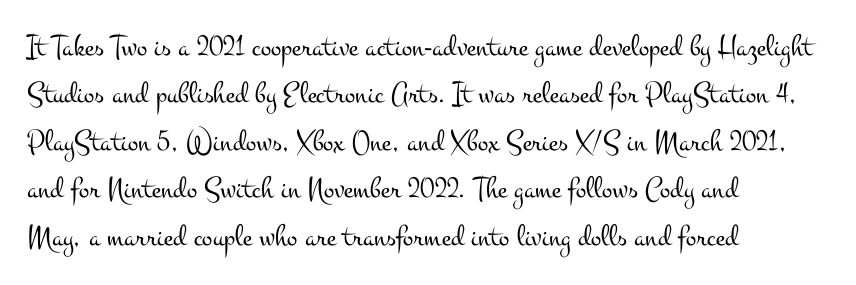
{"serif": "yes", "bold": "no", "weight": "light", "width": "wide", "stroke_contrast": "medium", "x_height": "small", "monospaced": "no", "underline": "no", "align": "left", "line_spacing": "normal", "line_spacing_ratio": 1.53, "letter_spacing": "normal", "letter_spacing_em": 0.0, "glyph_px": 31}
